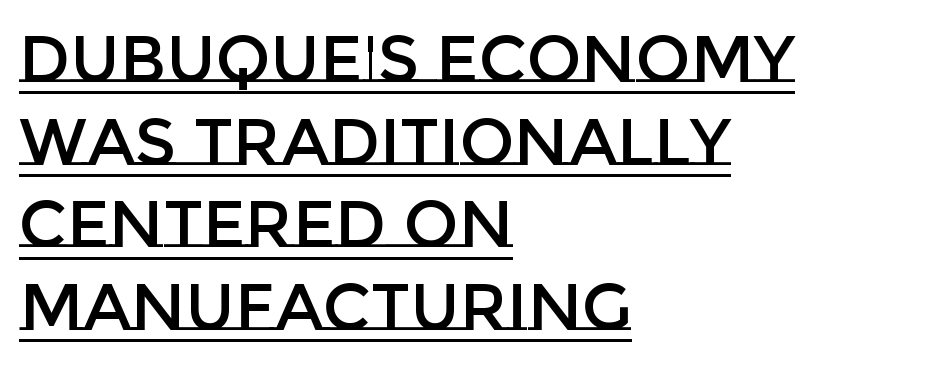
{"italic": "no", "width": "normal", "stroke_contrast": "low", "x_height": "large", "monospaced": "no", "underline": "yes", "align": "left", "line_spacing": "normal", "line_spacing_ratio": 1.27, "letter_spacing": "normal", "letter_spacing_em": 0.0, "glyph_px": 65}
